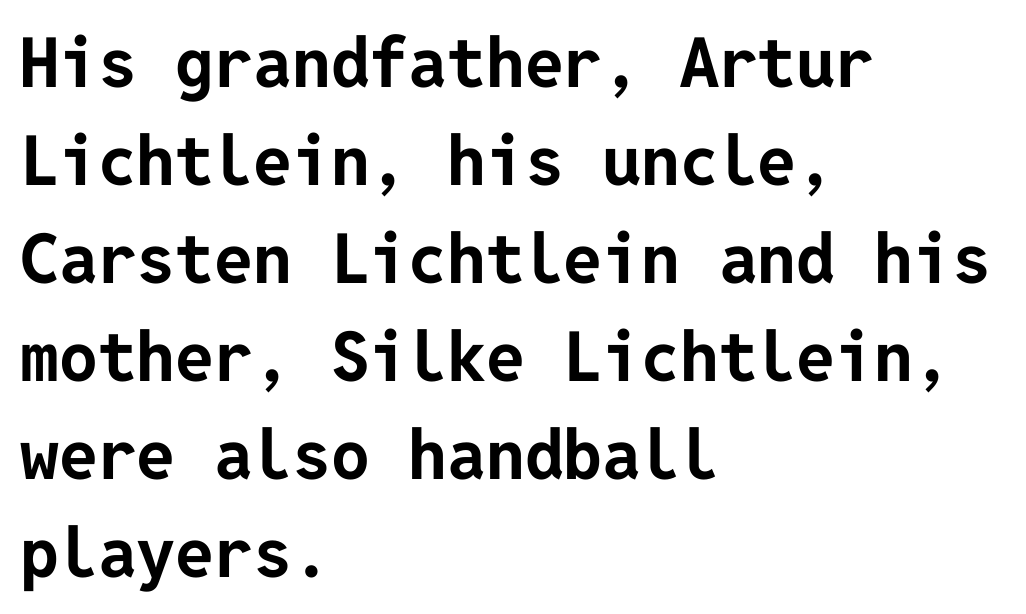
The passage shown stacks its lines at a standard gap. Underlining? Definitely not there. The font family rendered here belongs to the sans-serif group. Observe the ordinary spacing: letters are neighbours, not strangers.
